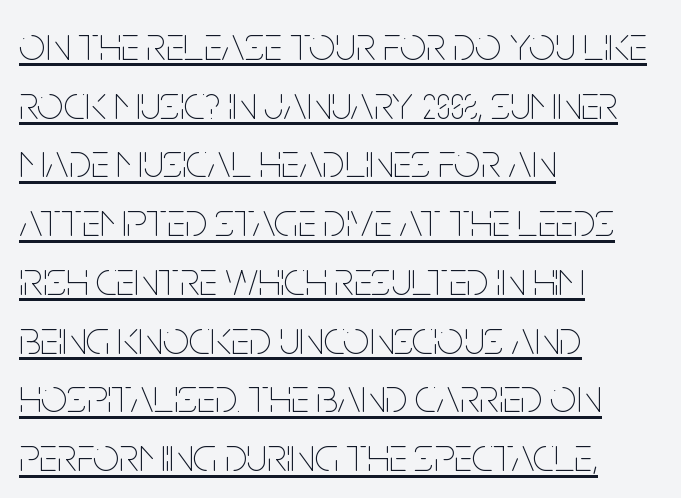
{"italic": "no", "bold": "no", "weight": "thin", "width": "condensed", "stroke_contrast": "low", "x_height": "large", "monospaced": "no", "underline": "yes", "align": "left", "line_spacing": "normal", "line_spacing_ratio": 1.25, "letter_spacing": "normal", "letter_spacing_em": 0.0, "glyph_px": 47}
